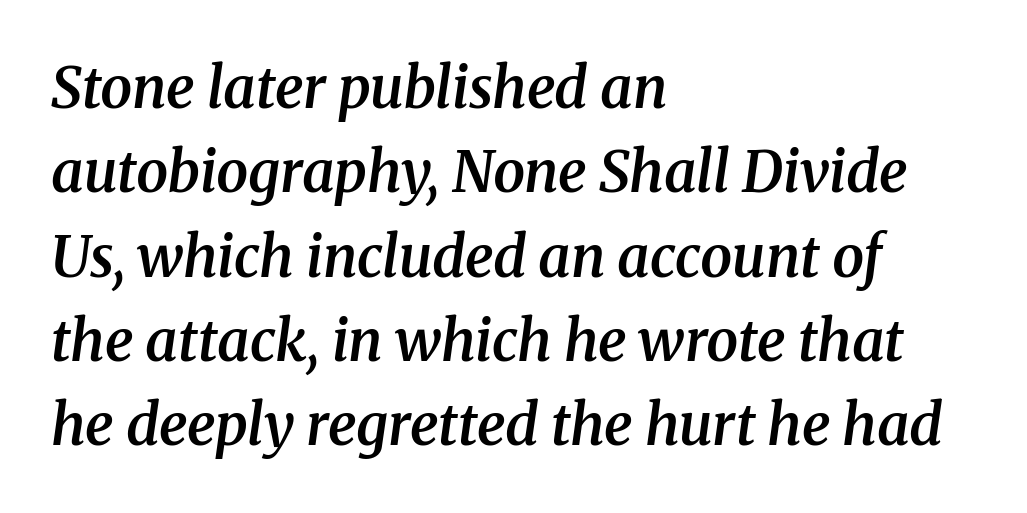
Think of a printed novel: that variable character pitch is what you see here. Italic: yes, the glyphs are oblique. Does the copy run flush right? No — it runs flush left. Compared with typical body copy, the letter spacing here is the same.
